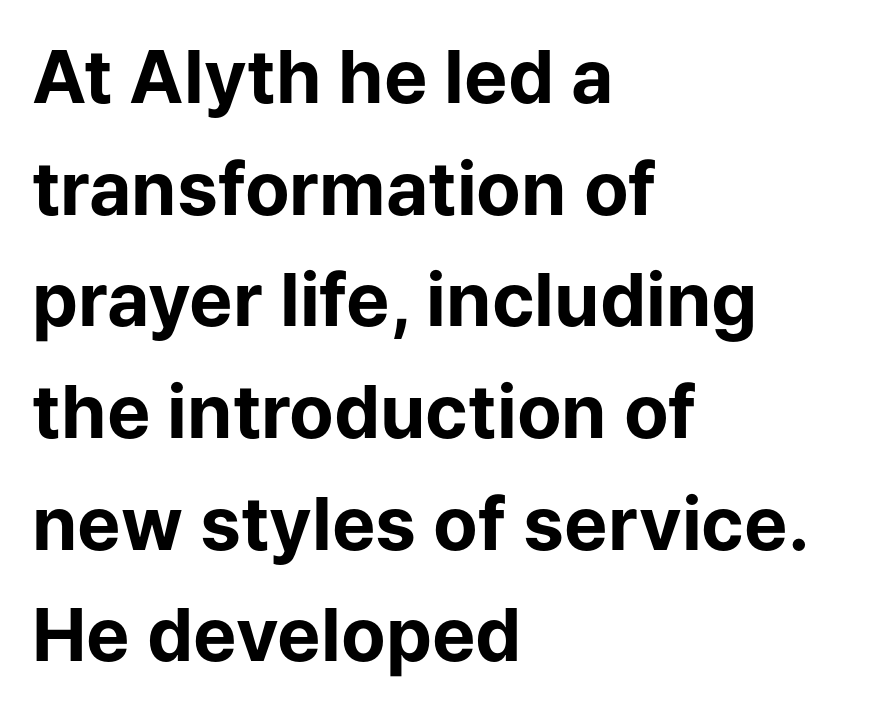
Q: Is the text bold? A: Yes.
Q: Is the text italic (slanted)? A: No, it is upright.
Q: Is the typeface a serif or a sans-serif typeface? A: Sans-serif.
Q: Is the text underlined? A: No.
Q: How is the paragraph aligned? A: Left-aligned.
Q: Is the spacing between letters normal or unusually wide? A: Normal.
Q: Is the spacing between lines tight, normal or loose? A: Normal.
Q: Width (condensed, normal, or wide)? A: Normal.
Q: Stroke contrast? A: Low.
Q: x-height? A: Medium.
Q: Monospaced? A: No.
